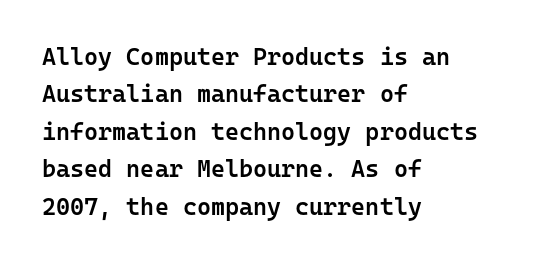
{"italic": "no", "bold": "semi", "underline": "no", "align": "left", "line_spacing": "normal", "line_spacing_ratio": 1.56, "letter_spacing": "normal", "letter_spacing_em": 0.0, "glyph_px": 24}
